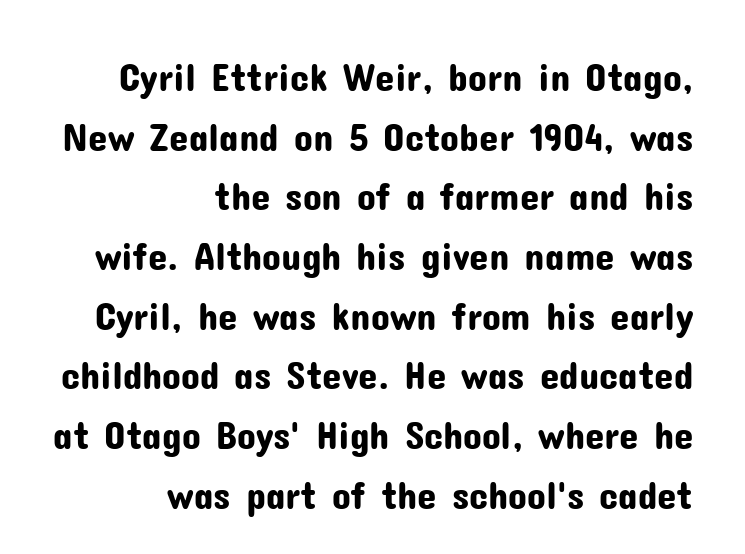
The image shows 39 px sans-serif type, upright; set right-aligned, normal line spacing (1.53x), normal letter spacing, not underlined; low stroke contrast and a medium x-height.
